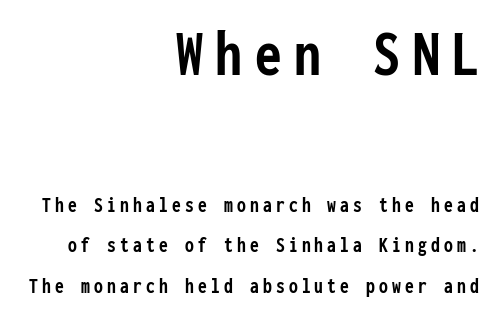
The composition opens big and finishes small. All the whitespace from short lines collects on the left. Every character here occupies the same horizontal width, giving the sample a typewriter-like rhythm. Underline: absent. Typographically, this falls in the sans-serif category.
